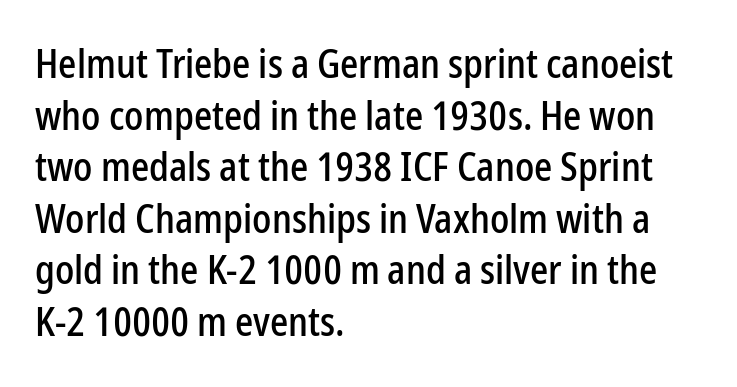
Q: Is the text italic (slanted)? A: No, it is upright.
Q: Is the typeface a serif or a sans-serif typeface? A: Sans-serif.
Q: Is the text underlined? A: No.
Q: How is the paragraph aligned? A: Left-aligned.
Q: Is the spacing between letters normal or unusually wide? A: Normal.
Q: Is the spacing between lines tight, normal or loose? A: Normal.
Q: Width (condensed, normal, or wide)? A: Condensed.
Q: Stroke contrast? A: Low.
Q: x-height? A: Medium.
Q: Monospaced? A: No.
